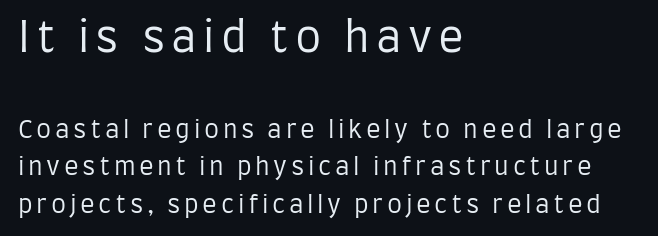
{"serif": "no", "italic": "no", "bold": "no", "weight": "regular", "width": "condensed", "stroke_contrast": "low", "x_height": "large", "monospaced": "no", "underline": "no", "align": "left", "line_spacing": "normal", "line_spacing_ratio": 1.57, "larger_block": "first", "size_ratio": 1.75, "glyph_px": 42}
